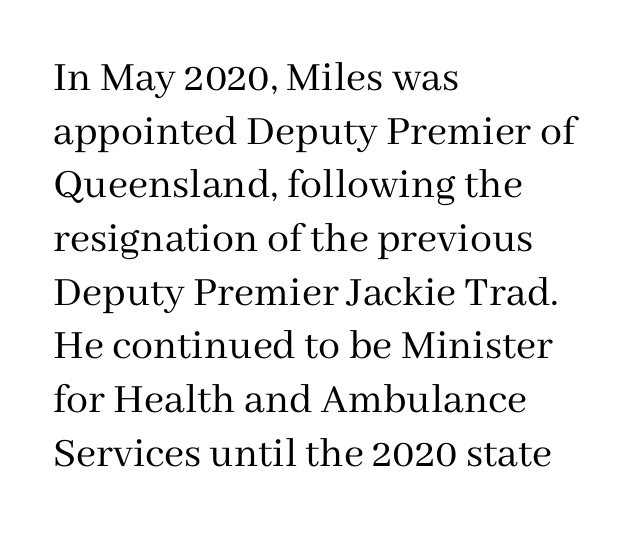
Posture: upright roman. The passage shown is not bold in any degree. Compared with typical body copy, the letter spacing here is the same. Serif or sans? Serif — the stroke terminals have little feet. The typesetter chose a ragged-right arrangement here. Varying glyph widths throughout — classic text-font behaviour.
